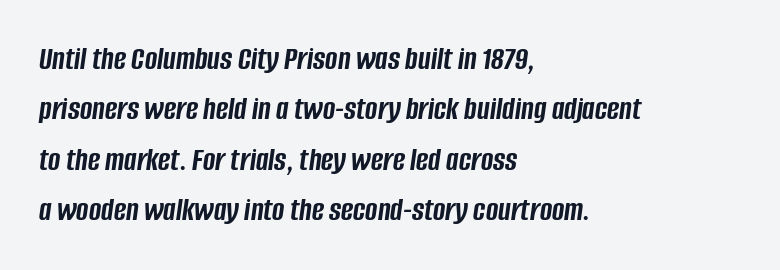
Q: Is the text bold? A: Yes.
Q: Is the text italic (slanted)? A: Yes, it leans right by about 8 degrees.
Q: Is the text underlined? A: No.
Q: How is the paragraph aligned? A: Left-aligned.
Q: Is the spacing between letters normal or unusually wide? A: Normal.
Q: Is the spacing between lines tight, normal or loose? A: Normal.
Q: Width (condensed, normal, or wide)? A: Condensed.
Q: Stroke contrast? A: Low.
Q: x-height? A: Large.
Q: Monospaced? A: No.
